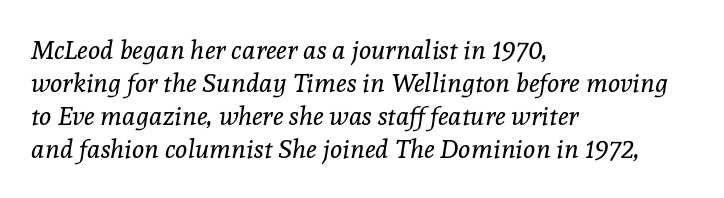
{"italic": "yes", "lean": "right", "slant_degrees": 8, "bold": "no", "underline": "no", "align": "left", "line_spacing": "normal", "line_spacing_ratio": 1.27, "letter_spacing": "normal", "letter_spacing_em": 0.0, "glyph_px": 26}
